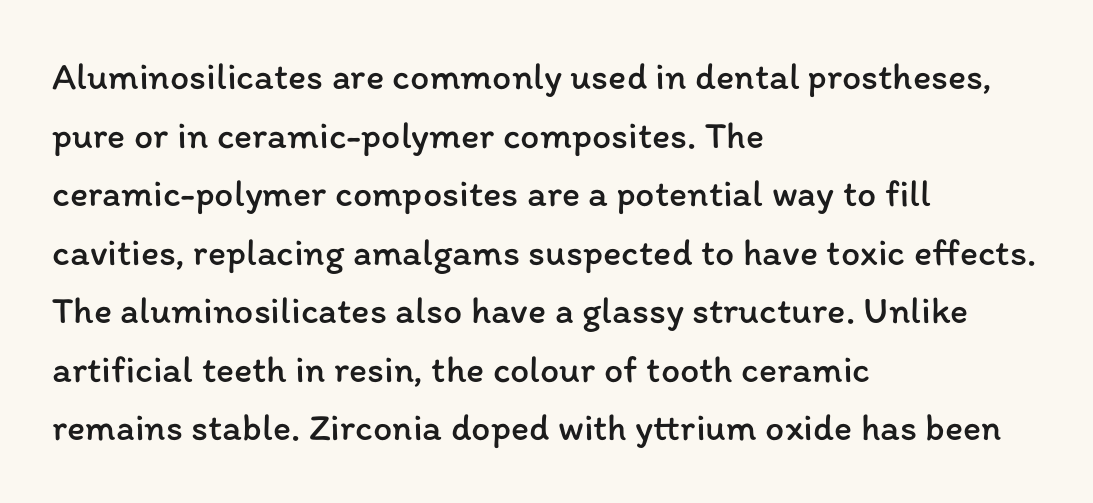
Visually the block forms a straight wall on the left and a jagged coastline on the right. The rows are spaced the way most documents space them. This sample uses an upright cut, with every glyph sitting square on the baseline. This rendering leaves character spacing at its baseline value.
